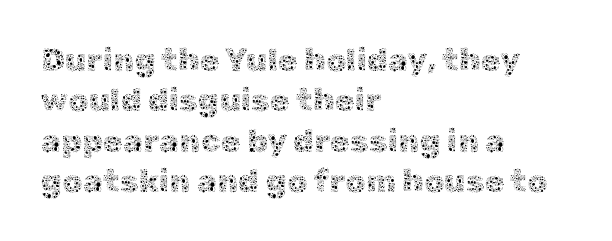
Q: Is the text bold? A: No.
Q: Is the text italic (slanted)? A: No, it is upright.
Q: Is the text underlined? A: No.
Q: How is the paragraph aligned? A: Left-aligned.
Q: Is the spacing between letters normal or unusually wide? A: Normal.
Q: Is the spacing between lines tight, normal or loose? A: Normal.
Q: Width (condensed, normal, or wide)? A: Normal.
Q: x-height? A: Medium.
Q: Monospaced? A: No.
